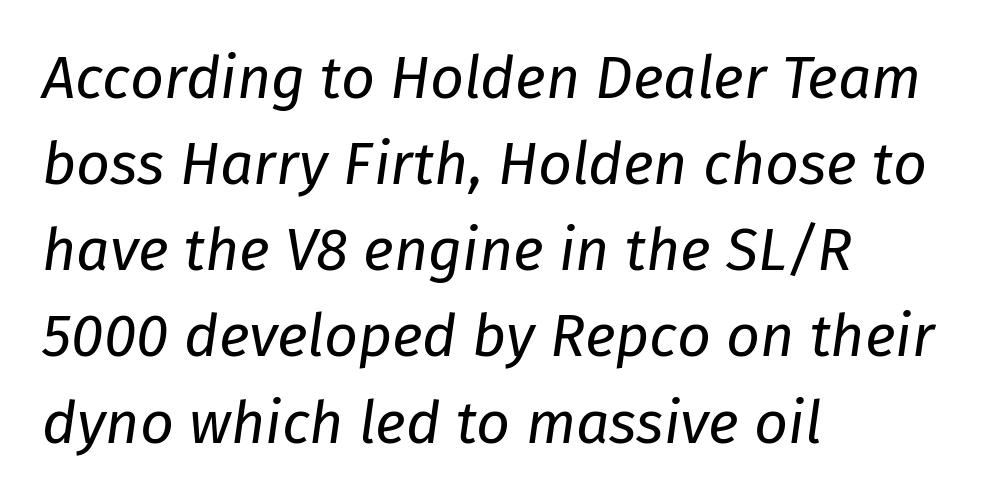
{"italic": "yes", "lean": "right", "slant_degrees": 8, "bold": "no", "weight": "regular", "width": "normal", "stroke_contrast": "low", "x_height": "medium", "monospaced": "no", "underline": "no", "align": "left", "line_spacing": "normal", "line_spacing_ratio": 1.46, "letter_spacing": "normal", "letter_spacing_em": 0.0, "glyph_px": 59}
